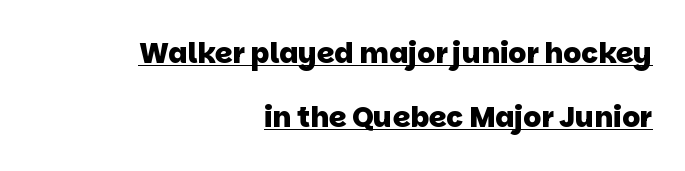
{"serif": "no", "bold": "yes", "weight": "heavy", "width": "normal", "stroke_contrast": "low", "x_height": "large", "monospaced": "no", "underline": "yes", "align": "right", "line_spacing": "loose", "line_spacing_ratio": 2.29, "letter_spacing": "normal", "letter_spacing_em": 0.0, "glyph_px": 28}
